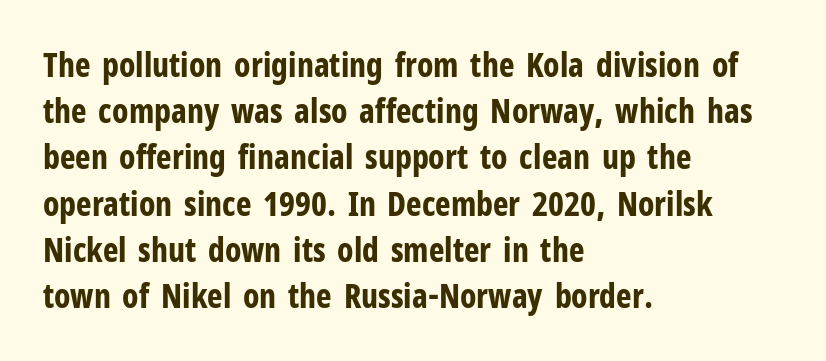
Q: Is the text bold? A: Yes.
Q: Is the text italic (slanted)? A: No, it is upright.
Q: Is the typeface a serif or a sans-serif typeface? A: Sans-serif.
Q: Is the text underlined? A: No.
Q: How is the paragraph aligned? A: Left-aligned.
Q: Is the spacing between letters normal or unusually wide? A: Normal.
Q: Is the spacing between lines tight, normal or loose? A: Normal.
Q: Width (condensed, normal, or wide)? A: Condensed.
Q: Stroke contrast? A: Low.
Q: x-height? A: Medium.
Q: Monospaced? A: No.
